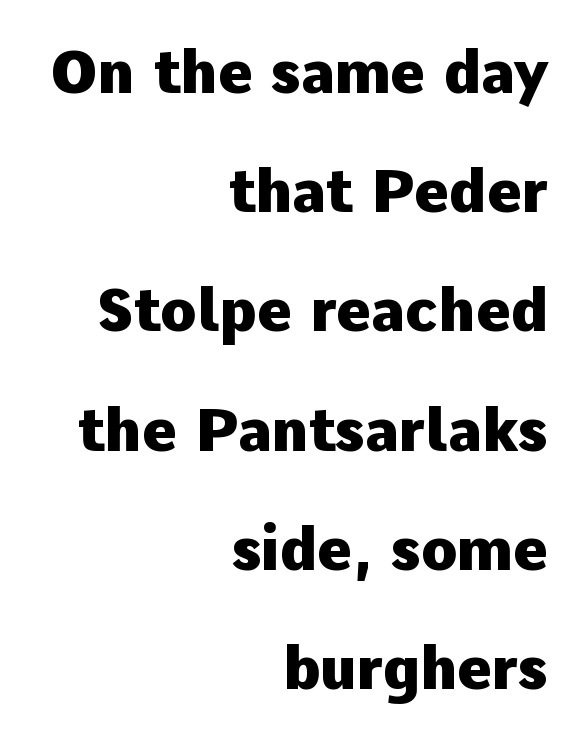
{"serif": "no", "italic": "no", "bold": "yes", "weight": "heavy", "width": "normal", "stroke_contrast": "low", "x_height": "medium", "monospaced": "no", "underline": "no", "align": "right", "line_spacing": "loose", "line_spacing_ratio": 2.02, "letter_spacing": "normal", "letter_spacing_em": 0.0, "glyph_px": 59}
